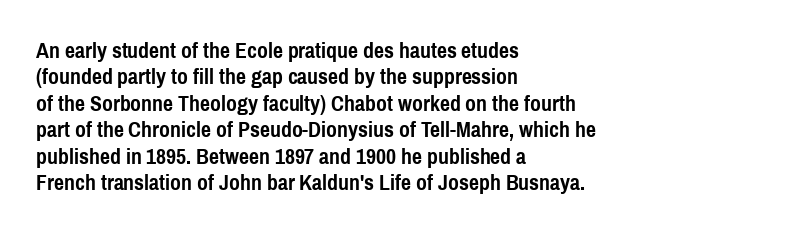
{"italic": "no", "bold": "yes", "underline": "no", "align": "left", "line_spacing_ratio": 1.2, "letter_spacing": "normal", "letter_spacing_em": 0.0, "glyph_px": 22}
